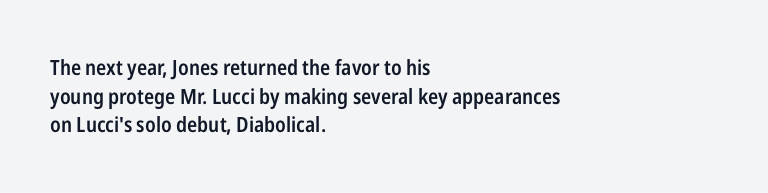
The image shows 21 px text type, upright; set left-aligned, normal line spacing (1.36x), normal letter spacing, not underlined.
